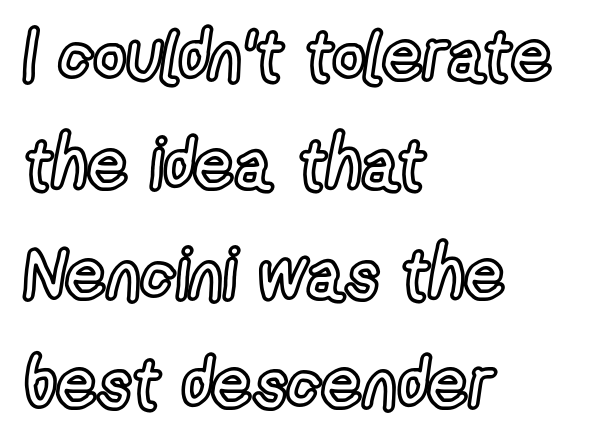
How are the letters spaced? Ordinarily, with no added tracking. These lines stack with their left ends in a neat column. The space directly below the letters is spotless. A typesetter would call this proportional, since set widths differ per character.
